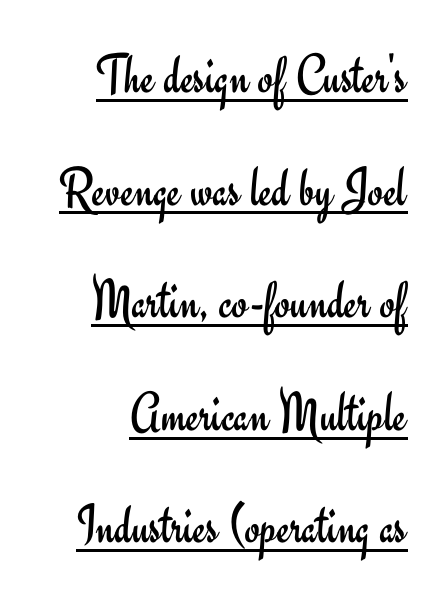
{"serif": "no", "bold": "no", "weight": "regular", "width": "normal", "stroke_contrast": "low", "x_height": "small", "monospaced": "no", "underline": "yes", "align": "right", "line_spacing": "loose", "line_spacing_ratio": 2.01, "letter_spacing": "normal", "letter_spacing_em": 0.0, "glyph_px": 56}
